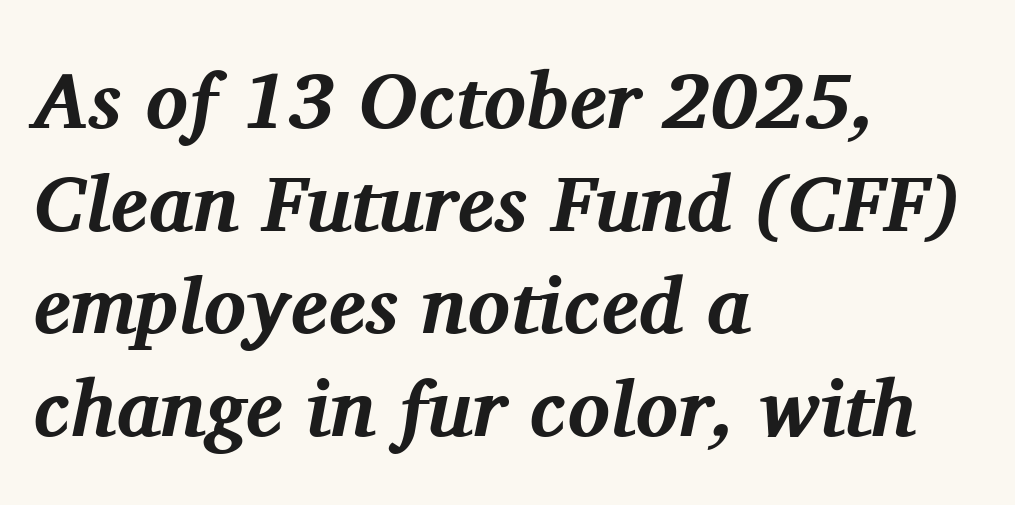
{"serif": "yes", "italic": "yes", "lean": "right", "slant_degrees": 11, "bold": "yes", "weight": "bold", "width": "normal", "stroke_contrast": "medium", "x_height": "medium", "monospaced": "no", "underline": "no", "align": "left", "line_spacing": "normal", "line_spacing_ratio": 1.3, "letter_spacing": "normal", "letter_spacing_em": 0.0, "glyph_px": 79}
